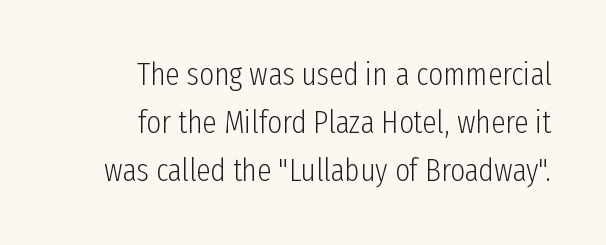
{"serif": "no", "italic": "no", "bold": "no", "weight": "light", "width": "condensed", "stroke_contrast": "low", "x_height": "medium", "monospaced": "no", "underline": "no", "align": "right", "line_spacing": "normal", "line_spacing_ratio": 1.5, "letter_spacing": "normal", "letter_spacing_em": 0.0, "glyph_px": 32}
